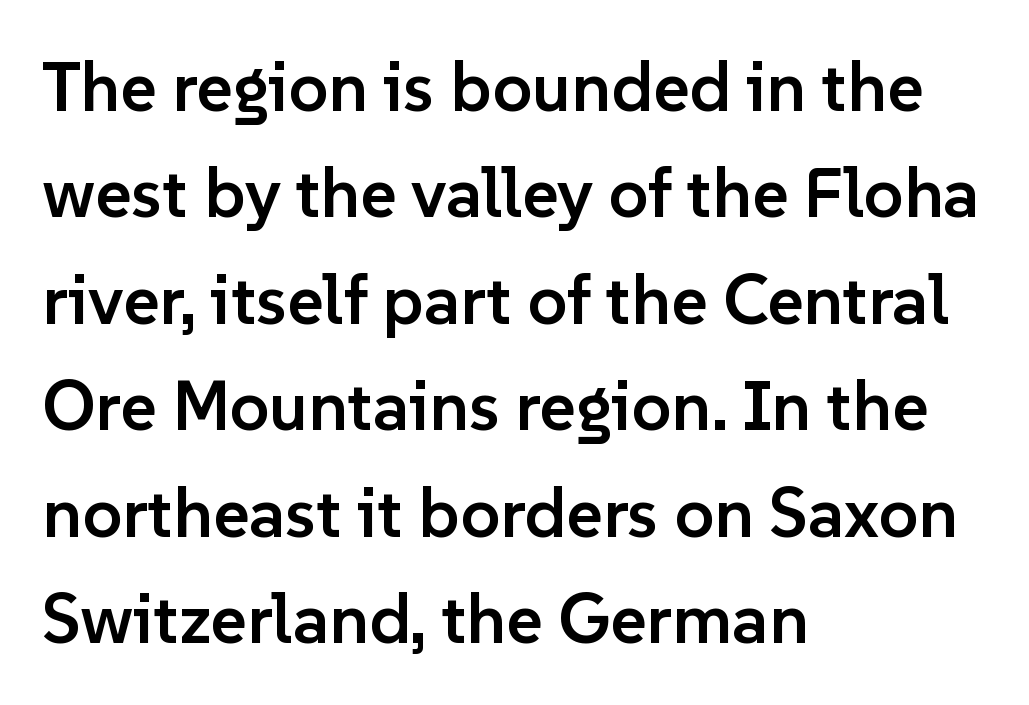
Typographic density is moderately raised because the face is semibold. Left-aligned paragraph, ragged on the right. Words float on clear page, feet unadorned. Font category for this specimen: sans-serif. Tracking value appears to be zero — textbook default spacing.
